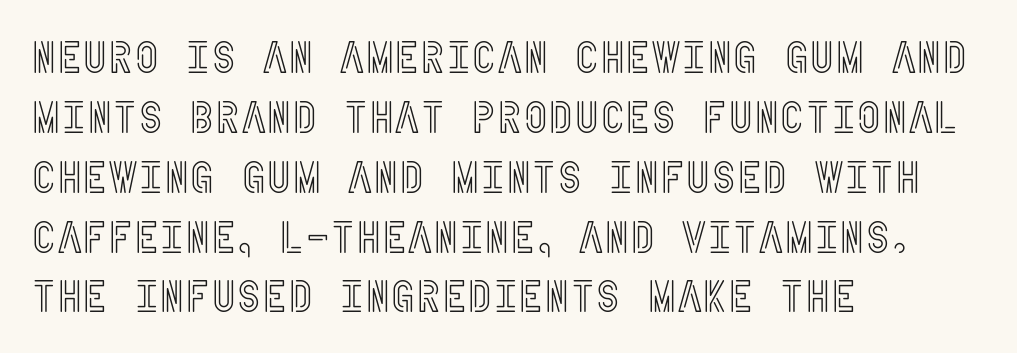
{"italic": "no", "width": "condensed", "x_height": "large", "underline": "no", "align": "left", "line_spacing": "normal", "line_spacing_ratio": 1.36, "letter_spacing": "normal", "letter_spacing_em": 0.0, "glyph_px": 44}
